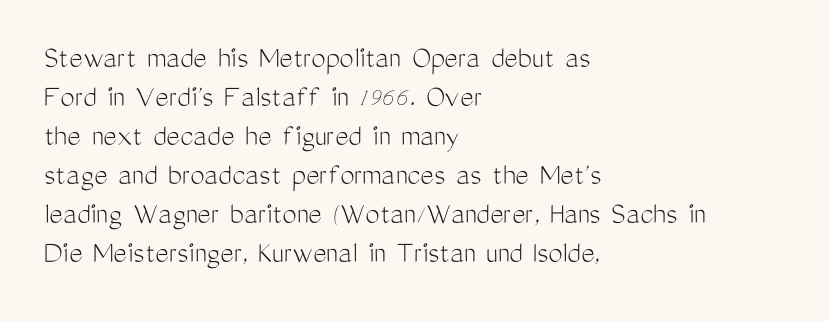
The image shows 32 px light, condensed sans-serif type, upright; set left-aligned, line spacing 1.22x, normal letter spacing, not underlined; medium stroke contrast and a medium x-height.
